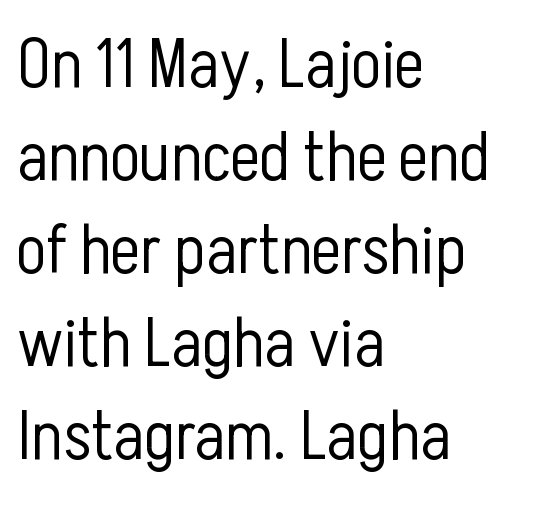
Every row of glyphs begins at an identical x-position on the left. The passage shown stacks its lines at a standard gap. The letters advance in unequal steps, a hallmark of proportional type. This rendering employs a face without finishing strokes, i.e., a sans-serif. Standard letterfit; no display-style spreading of the glyphs. Counters stay open thanks to moderate or lighter strokes.
